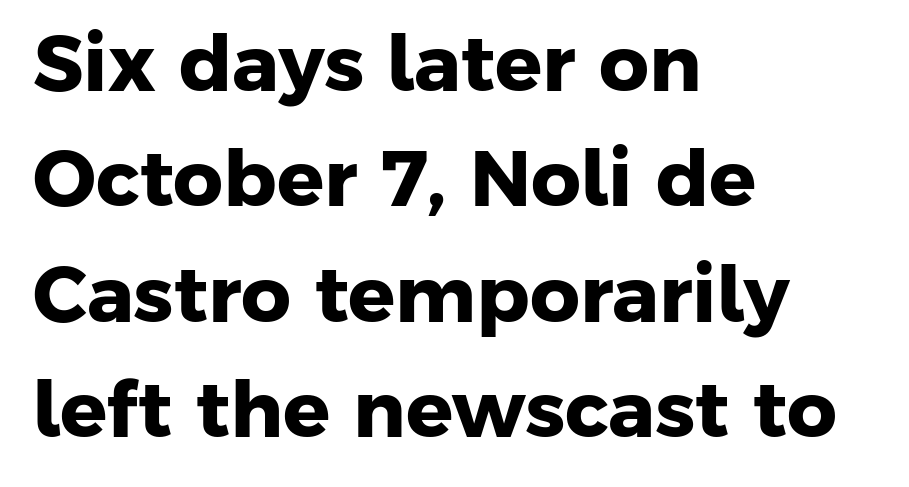
Q: Is the text bold? A: Yes.
Q: Is the typeface a serif or a sans-serif typeface? A: Sans-serif.
Q: Is the text underlined? A: No.
Q: How is the paragraph aligned? A: Left-aligned.
Q: Is the spacing between letters normal or unusually wide? A: Normal.
Q: Is the spacing between lines tight, normal or loose? A: Normal.
Q: Width (condensed, normal, or wide)? A: Normal.
Q: Stroke contrast? A: Low.
Q: x-height? A: Medium.
Q: Monospaced? A: No.
